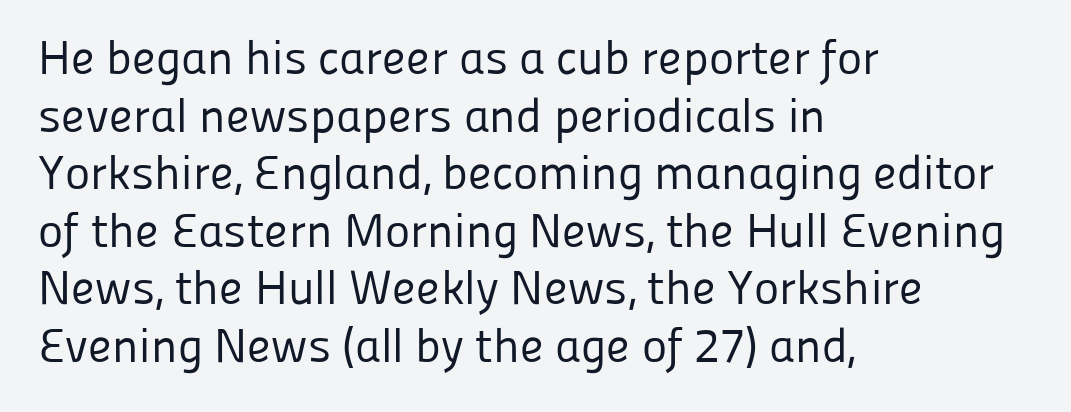
Q: Is the text bold? A: No.
Q: Is the text italic (slanted)? A: No, it is upright.
Q: Is the typeface a serif or a sans-serif typeface? A: Sans-serif.
Q: Is the text underlined? A: No.
Q: How is the paragraph aligned? A: Left-aligned.
Q: Is the spacing between letters normal or unusually wide? A: Normal.
Q: Width (condensed, normal, or wide)? A: Normal.
Q: Stroke contrast? A: Low.
Q: x-height? A: Medium.
Q: Monospaced? A: No.
